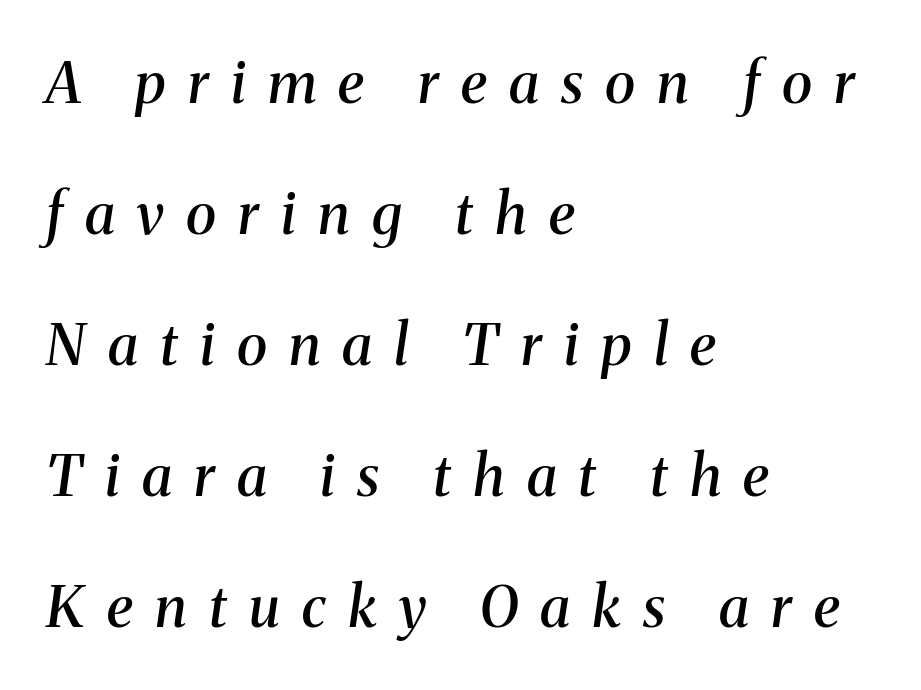
The image shows 57 px semibold serif type, italic (leaning right); set left-aligned, loose line spacing (2.3x), unusually wide letter spacing (+0.39 em), not underlined; medium stroke contrast and a medium x-height.
